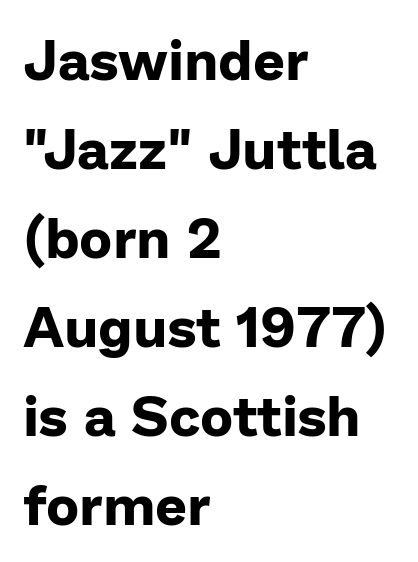
The characters display no serif detailing; their extremities are plain. Is this a fixed-width face? No — the glyphs have proportional, varying widths. Descenders hang freely into open space. Tall strokes in this sample are plumb rather than angled.
